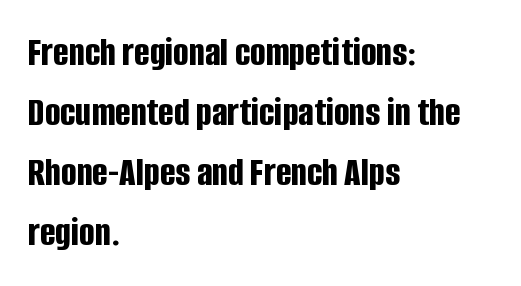
The area under the type is left untouched. This sample keeps an unexceptional amount of space between lines. These lines were composed using upright roman letters. Nothing unusual about the tracking: characters are spaced as the font intends. The rendering uses natural spacing where letterforms have individual widths.
